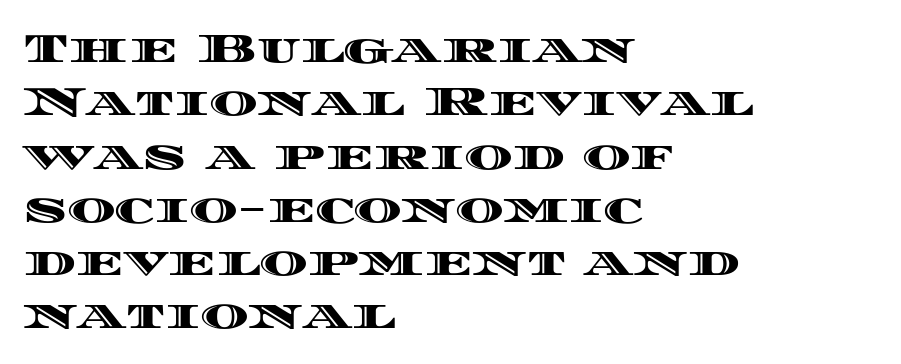
The paragraph shown leans on its left margin. These lines are rendered in a variable-pitch font. The face used here is rendered with its standard letterfit. The strip under each line holds only bare page.
